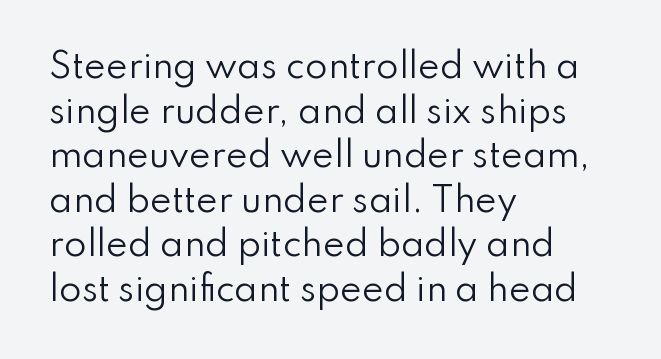
Q: Is the text bold? A: No.
Q: Is the text italic (slanted)? A: No, it is upright.
Q: Is the typeface a serif or a sans-serif typeface? A: Sans-serif.
Q: Is the text underlined? A: No.
Q: How is the paragraph aligned? A: Left-aligned.
Q: Is the spacing between letters normal or unusually wide? A: Normal.
Q: Is the spacing between lines tight, normal or loose? A: Normal.
Q: Width (condensed, normal, or wide)? A: Normal.
Q: Stroke contrast? A: Low.
Q: x-height? A: Small.
Q: Monospaced? A: No.
